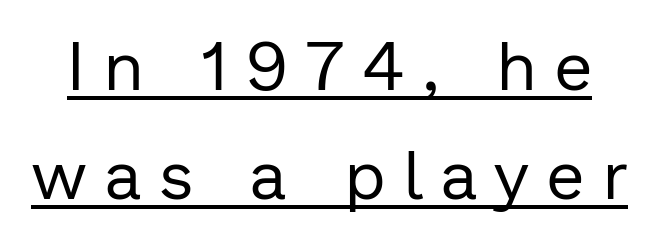
{"serif": "no", "italic": "no", "bold": "no", "weight": "regular", "width": "normal", "stroke_contrast": "low", "x_height": "medium", "monospaced": "no", "underline": "yes", "line_spacing": "normal", "line_spacing_ratio": 1.6, "letter_spacing": "wide", "letter_spacing_em": 0.28, "glyph_px": 68}
